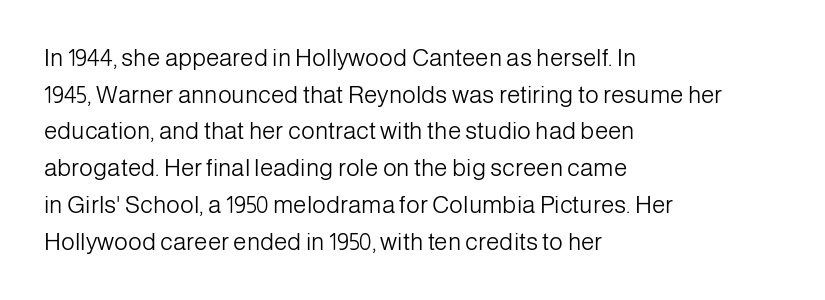
Standard letterfit; no display-style spreading of the glyphs. No chunkiness to these letters — they're not bold. This is roman type, the default non-slanted kind. Does the copy run flush right? No — it runs flush left.
